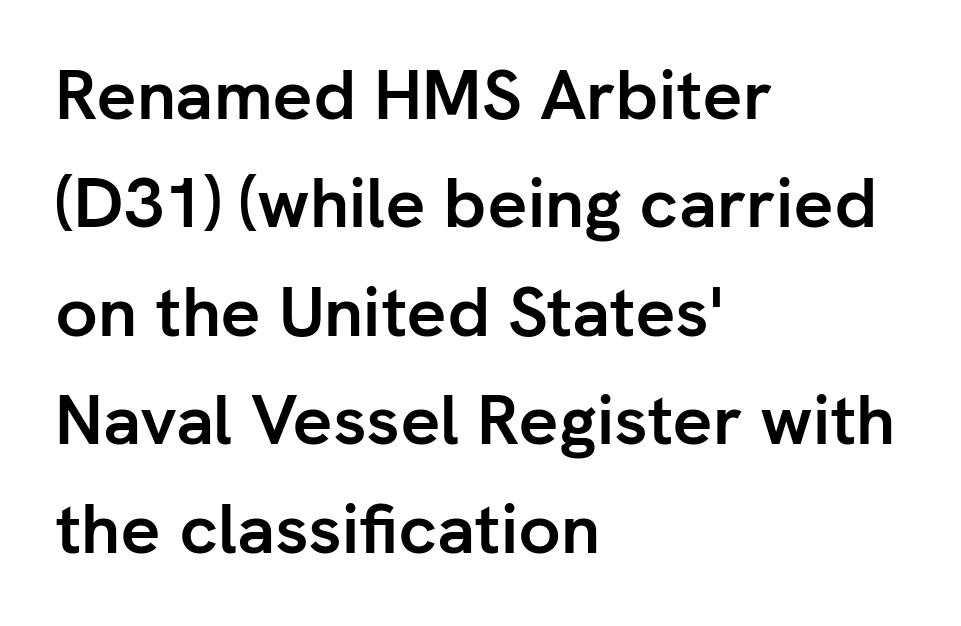
{"serif": "no", "italic": "no", "bold": "yes", "weight": "semibold", "width": "normal", "stroke_contrast": "low", "x_height": "medium", "monospaced": "no", "underline": "no", "align": "left", "line_spacing": "normal", "line_spacing_ratio": 1.55, "letter_spacing": "normal", "letter_spacing_em": 0.0, "glyph_px": 70}
